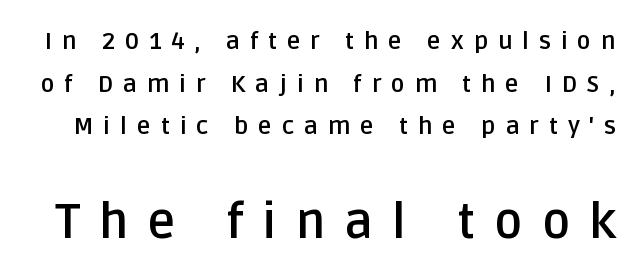
Check the space under the baseline: it is left empty. This is the regular roman posture of the typeface. Do the characters align in a grid? No, the font is proportional. The glyphs in this specimen are sans serif. Stroke thickness is high; the sample reads as a true bold.
